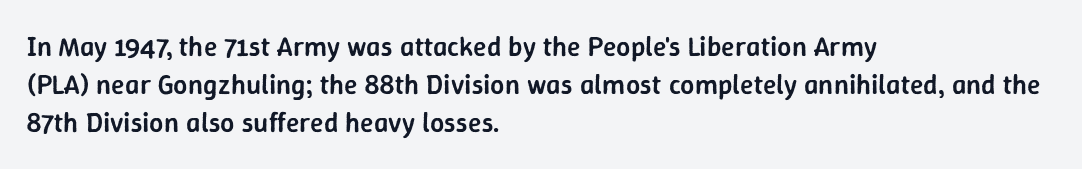
Alignment: flush left. The zone under the glyphs is completely vacant. Stroke terminals: plain, sans-serif. Firm but not heavy-handed strokes: this text is semibold. This is roman type, the default non-slanted kind.
